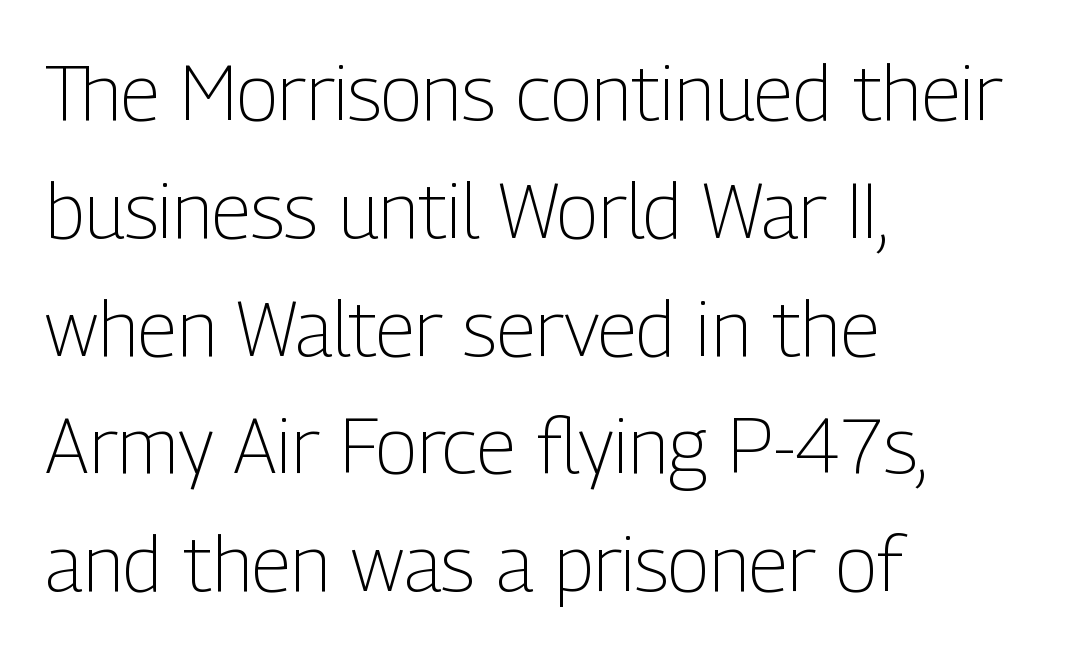
Q: Is the text bold? A: No.
Q: Is the text italic (slanted)? A: No, it is upright.
Q: Is the typeface a serif or a sans-serif typeface? A: Sans-serif.
Q: Is the text underlined? A: No.
Q: How is the paragraph aligned? A: Left-aligned.
Q: Is the spacing between letters normal or unusually wide? A: Normal.
Q: Is the spacing between lines tight, normal or loose? A: Normal.
Q: Width (condensed, normal, or wide)? A: Condensed.
Q: Stroke contrast? A: Low.
Q: x-height? A: Medium.
Q: Monospaced? A: No.
